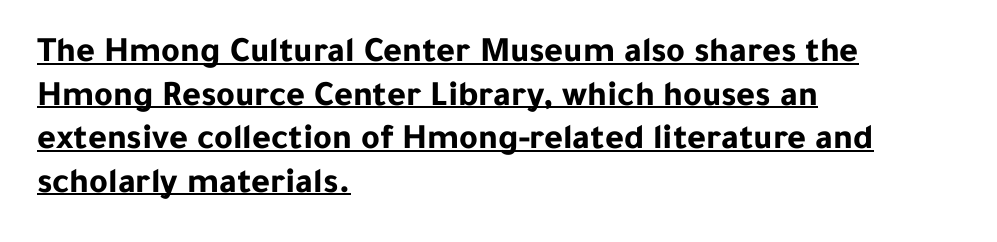
Notice how the passage keeps a crisp vertical edge on the left only. The passage shown is typed in a proportional face where columns would drift. Inter-character spacing is left at the font's built-in metrics. Look at the bottom of the vertical strokes: they stop flat, with no serifs.
